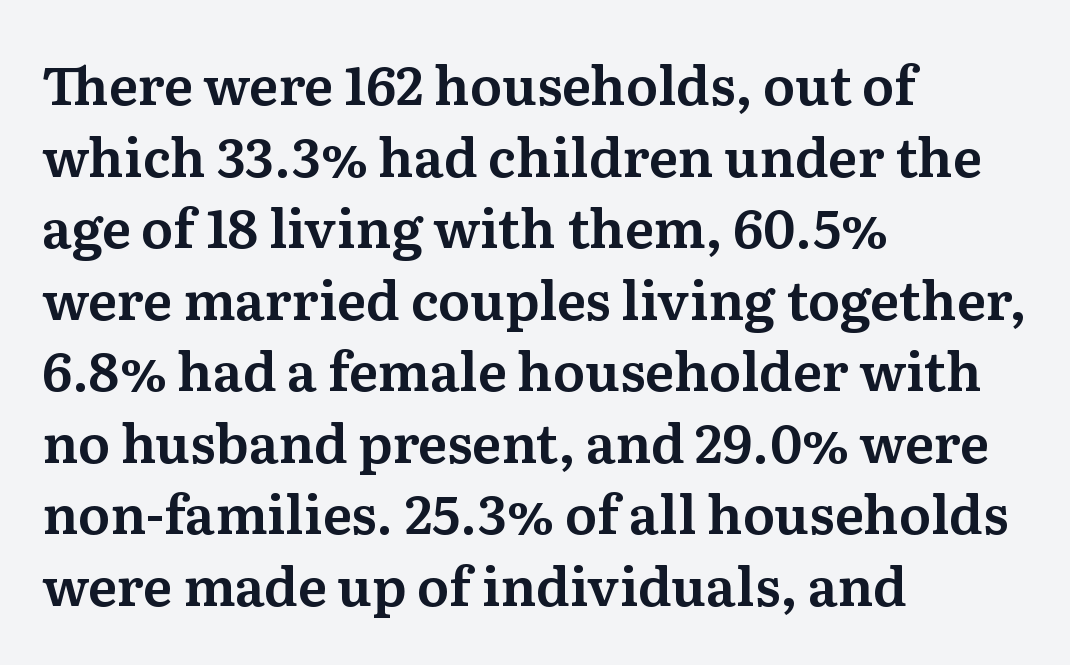
{"serif": "yes", "italic": "no", "width": "normal", "stroke_contrast": "medium", "x_height": "medium", "monospaced": "no", "underline": "no", "align": "left", "line_spacing": "normal", "line_spacing_ratio": 1.35, "letter_spacing": "normal", "letter_spacing_em": 0.0, "glyph_px": 53}
